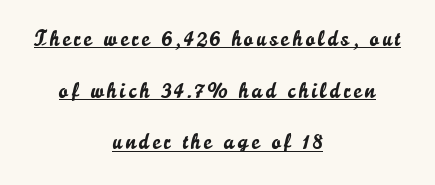
The image shows 22 px text type; set centered, loose line spacing (2.35x), underlined.
